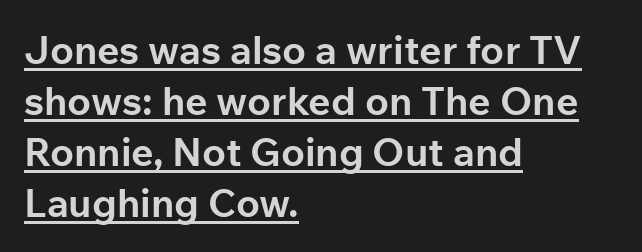
Is this a fixed-width face? No — the glyphs have proportional, varying widths. Does a line run under the words? Yes, clearly. Each glyph is drawn with heavy, bold strokes. Left-aligned paragraph, ragged on the right.
